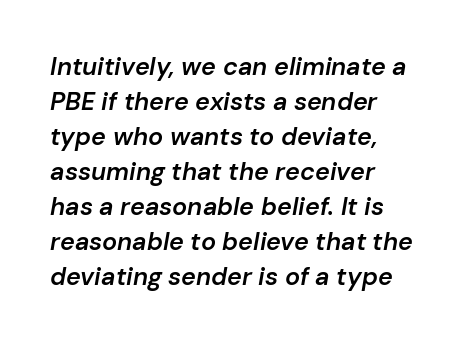
{"italic": "yes", "lean": "right", "slant_degrees": 10, "bold": "semi", "underline": "no", "align": "left", "line_spacing": "normal", "line_spacing_ratio": 1.4, "letter_spacing": "normal", "letter_spacing_em": 0.0, "glyph_px": 25}
